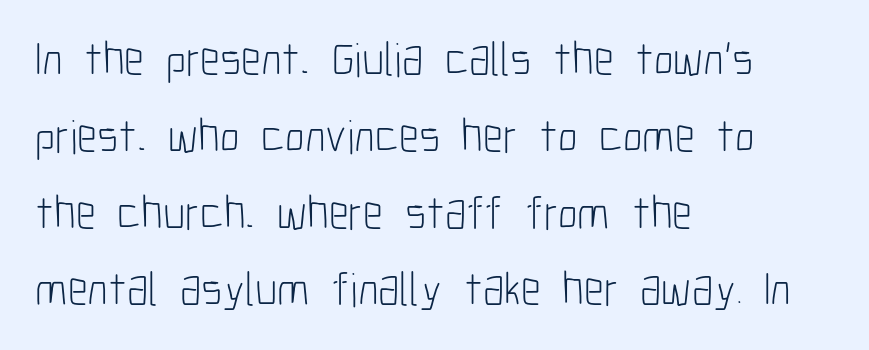
The words here are not underlined. The face used here is rendered with its standard letterfit. Typographically, this falls in the sans-serif category. The passage shown stacks its lines at a standard gap.
